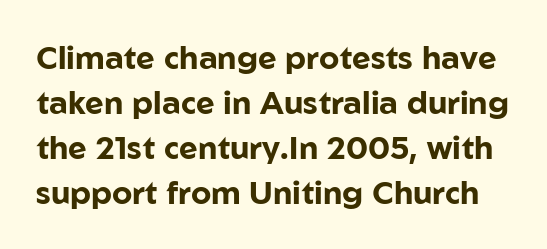
Q: Is the text bold? A: Yes.
Q: Is the text italic (slanted)? A: No, it is upright.
Q: Is the typeface a serif or a sans-serif typeface? A: Sans-serif.
Q: Is the text underlined? A: No.
Q: Is the spacing between letters normal or unusually wide? A: Normal.
Q: Is the spacing between lines tight, normal or loose? A: Normal.
Q: Width (condensed, normal, or wide)? A: Normal.
Q: Stroke contrast? A: Low.
Q: x-height? A: Medium.
Q: Monospaced? A: No.
